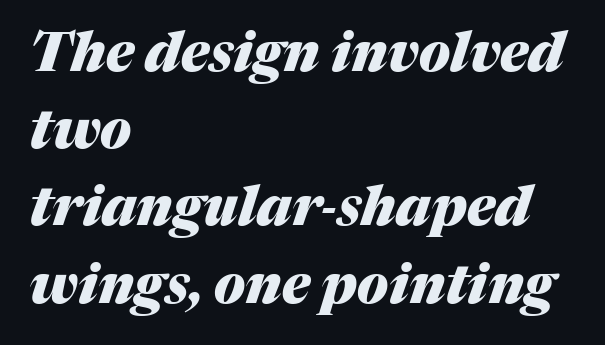
Q: Is the text bold? A: Yes.
Q: Is the text italic (slanted)? A: Yes, it leans right by about 17 degrees.
Q: Is the text underlined? A: No.
Q: How is the paragraph aligned? A: Left-aligned.
Q: Is the spacing between letters normal or unusually wide? A: Normal.
Q: Is the spacing between lines tight, normal or loose? A: Normal.
Q: Width (condensed, normal, or wide)? A: Normal.
Q: Stroke contrast? A: Medium.
Q: x-height? A: Medium.
Q: Monospaced? A: No.
